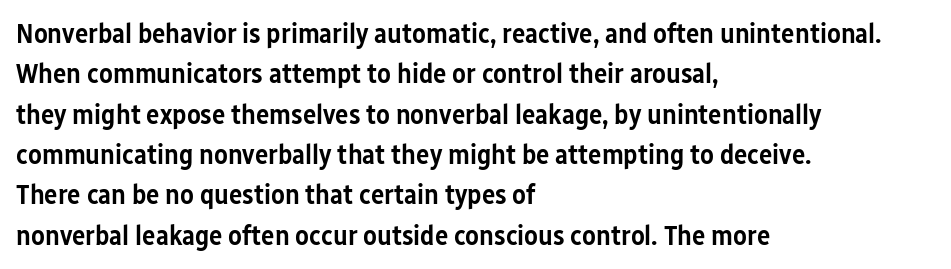
Q: Is the text bold? A: Semi-bold.
Q: Is the text italic (slanted)? A: No, it is upright.
Q: Is the typeface a serif or a sans-serif typeface? A: Sans-serif.
Q: Is the text underlined? A: No.
Q: How is the paragraph aligned? A: Left-aligned.
Q: Is the spacing between letters normal or unusually wide? A: Normal.
Q: Is the spacing between lines tight, normal or loose? A: Normal.
Q: Width (condensed, normal, or wide)? A: Condensed.
Q: Stroke contrast? A: Low.
Q: x-height? A: Medium.
Q: Monospaced? A: No.
